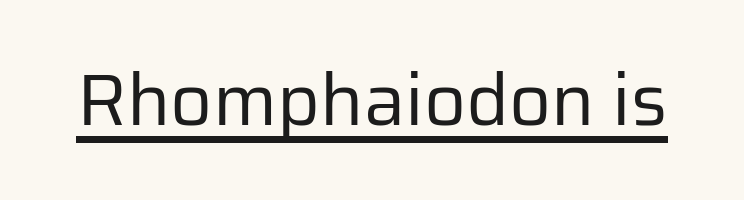
{"serif": "no", "italic": "no", "bold": "no", "weight": "regular", "width": "normal", "stroke_contrast": "low", "x_height": "medium", "monospaced": "no", "underline": "yes", "letter_spacing": "normal", "letter_spacing_em": 0.0, "glyph_px": 73}
